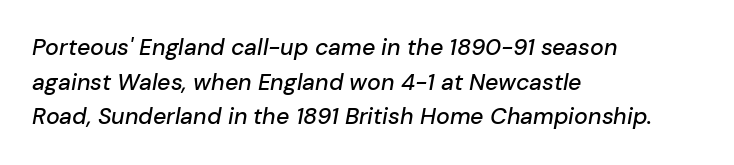
{"italic": "yes", "lean": "right", "slant_degrees": 10, "underline": "no", "align": "left", "line_spacing": "normal", "line_spacing_ratio": 1.51, "letter_spacing": "normal", "letter_spacing_em": 0.0, "glyph_px": 23}
